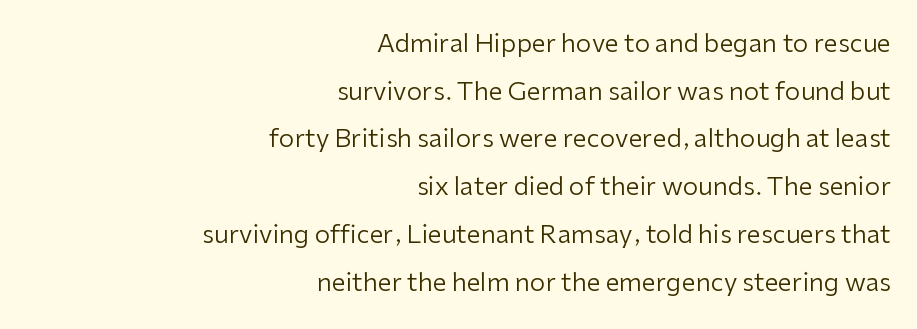
The image shows 25 px text type, upright; set right-aligned, loose line spacing (1.91x), normal letter spacing, not underlined.
